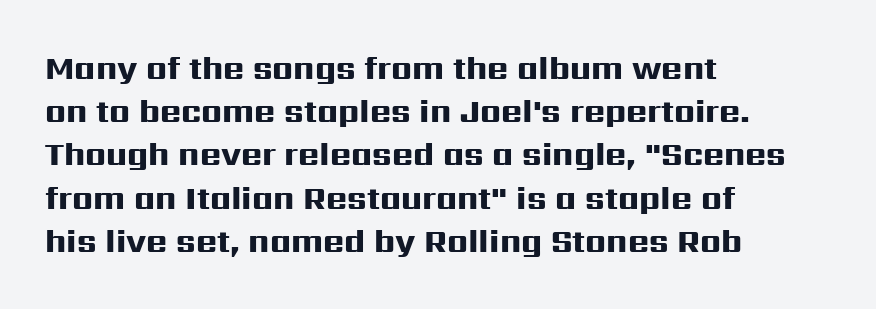
Has an underline been added? It has not. In terms of posture, this sample is upright. Tracking value appears to be zero — textbook default spacing. This is heavy type, rendered in bold.
